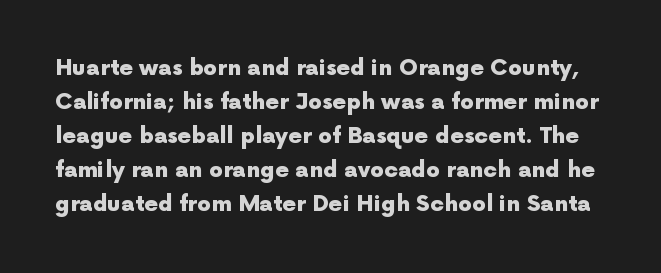
{"italic": "no", "bold": "yes", "underline": "no", "line_spacing": "normal", "line_spacing_ratio": 1.54, "letter_spacing": "normal", "letter_spacing_em": 0.0, "glyph_px": 22}
